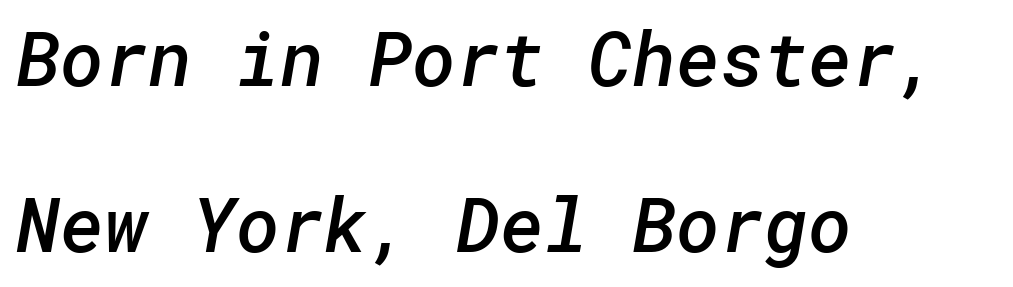
Q: Is the text bold? A: Semi-bold.
Q: Is the typeface a serif or a sans-serif typeface? A: Sans-serif.
Q: Is the text underlined? A: No.
Q: How is the paragraph aligned? A: Left-aligned.
Q: Is the spacing between letters normal or unusually wide? A: Normal.
Q: Is the spacing between lines tight, normal or loose? A: Loose.
Q: Width (condensed, normal, or wide)? A: Normal.
Q: Stroke contrast? A: Low.
Q: x-height? A: Medium.
